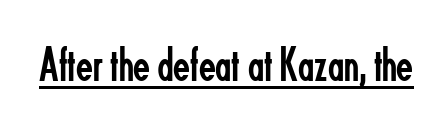
A rule runs beneath these lines of type. The font is comparable to plain body text, perhaps lighter. It's the straight-up-and-down kind of type. The rendering keeps characters at their native spacing. Is this a sans? Yes — the strokes have no serifs. Looks like regular typesetting: each glyph gets only the width it needs.
